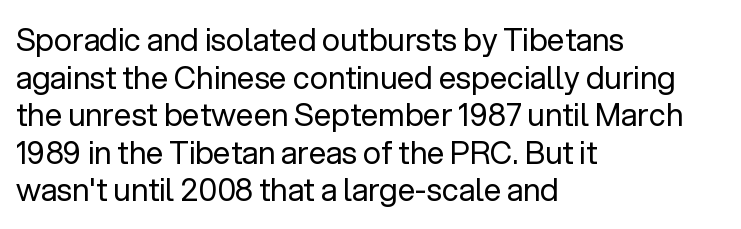
The image shows 31 px regular-weight sans-serif type, upright; set left-aligned, line spacing 1.21x, normal letter spacing, not underlined; low stroke contrast and a medium x-height.
